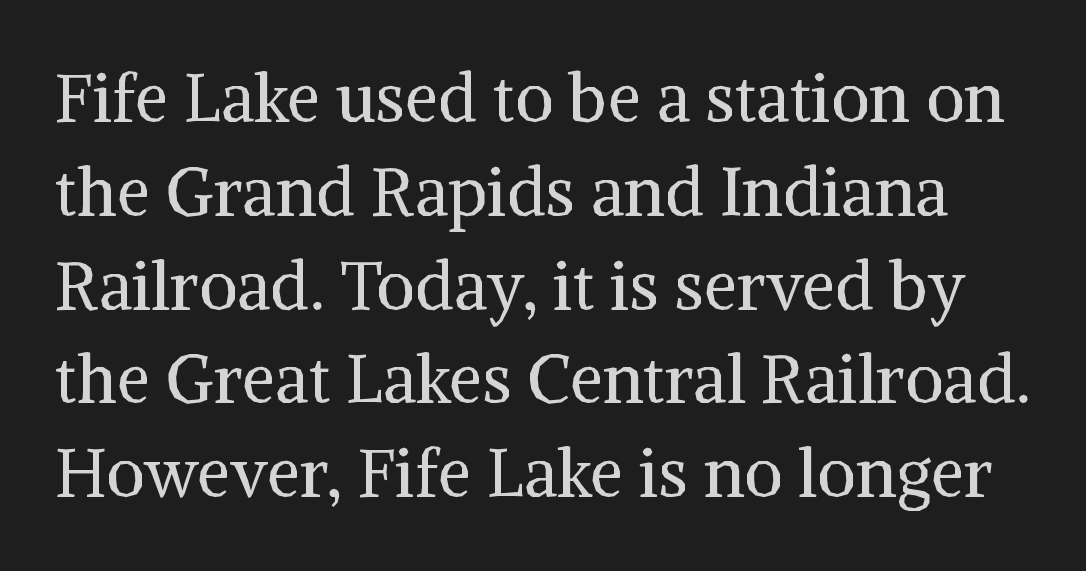
{"serif": "yes", "italic": "no", "bold": "no", "weight": "regular", "width": "normal", "stroke_contrast": "medium", "x_height": "medium", "monospaced": "no", "underline": "no", "line_spacing": "normal", "line_spacing_ratio": 1.4, "letter_spacing": "normal", "letter_spacing_em": 0.0, "glyph_px": 67}
